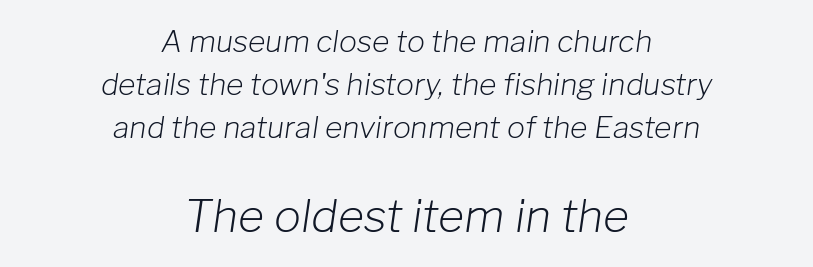
Q: Is the text bold? A: No.
Q: Is the text italic (slanted)? A: Yes, it leans right by about 8 degrees.
Q: Is the text underlined? A: No.
Q: How is the paragraph aligned? A: Centered.
Q: Is the spacing between letters normal or unusually wide? A: Normal.
Q: Is the spacing between lines tight, normal or loose? A: Normal.
Q: Which block of text is set in a larger size, the first (top) or the second (bottom)? A: The second (bottom) one.
Q: Width (condensed, normal, or wide)? A: Normal.
Q: Stroke contrast? A: Low.
Q: x-height? A: Medium.
Q: Monospaced? A: No.
